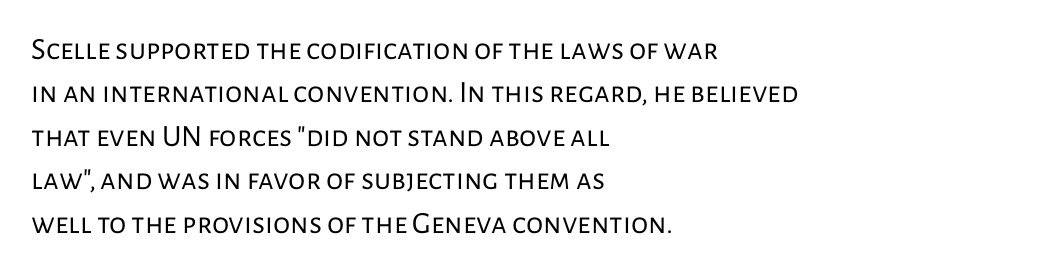
Q: Is the text bold? A: No.
Q: Is the text italic (slanted)? A: No, it is upright.
Q: Is the typeface a serif or a sans-serif typeface? A: Sans-serif.
Q: Is the text underlined? A: No.
Q: How is the paragraph aligned? A: Left-aligned.
Q: Is the spacing between letters normal or unusually wide? A: Normal.
Q: Is the spacing between lines tight, normal or loose? A: Normal.
Q: Width (condensed, normal, or wide)? A: Normal.
Q: Stroke contrast? A: Low.
Q: x-height? A: Medium.
Q: Monospaced? A: No.
